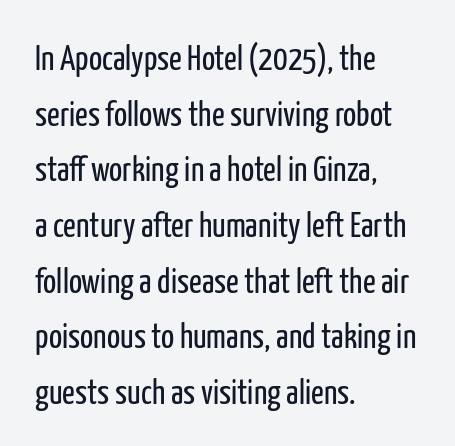
The image shows 35 px regular-weight, condensed sans-serif type, upright; set left-aligned, normal line spacing (1.59x), normal letter spacing, not underlined; low stroke contrast and a medium x-height.
